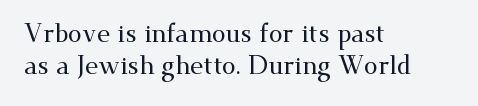
Summary of vertical rhythm: regular, with standard interline spacing. The string is rendered with underlining switched off. This rendering uses left alignment, leaving the right contour irregular. The lettering stays uniformly vertical, giving the passage a roman look. The horizontal fit of the characters is conventional and even.
